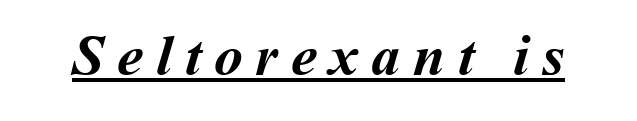
Here the glyphs are tracked loosely, breaking word shapes into spaced letters. Looks like regular typesetting: each glyph gets only the width it needs. Does the weight exceed regular? Yes, all the way to bold. The words here are underlined.
